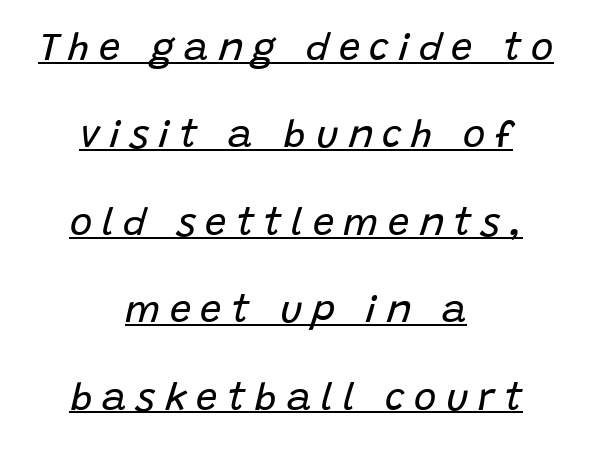
Q: Is the text bold? A: No.
Q: Is the text italic (slanted)? A: Yes, it leans right by about 15 degrees.
Q: Is the text underlined? A: Yes.
Q: How is the paragraph aligned? A: Centered.
Q: Is the spacing between letters normal or unusually wide? A: Unusually wide.
Q: Is the spacing between lines tight, normal or loose? A: Loose.
Q: Width (condensed, normal, or wide)? A: Normal.
Q: Stroke contrast? A: Low.
Q: x-height? A: Large.
Q: Monospaced? A: No.
